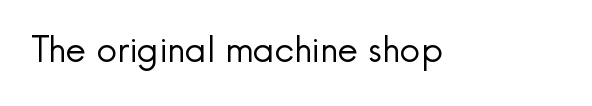
The image shows 36 px regular-weight sans-serif type, upright; set normal letter spacing, not underlined; a small x-height.
